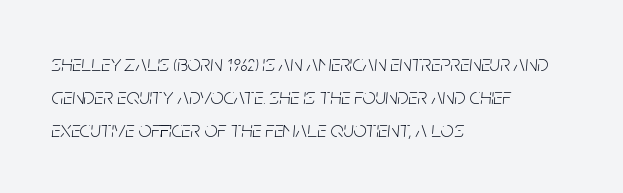
The image shows 23 px text type, italic (leaning right); set left-aligned, normal line spacing (1.44x), normal letter spacing, not underlined.
